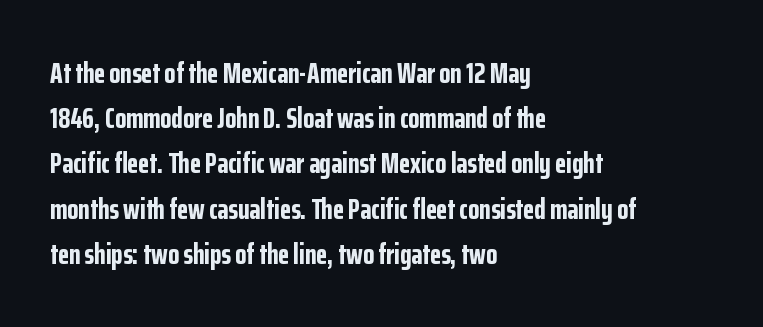
Q: Is the text bold? A: Yes.
Q: Is the text italic (slanted)? A: No, it is upright.
Q: Is the typeface a serif or a sans-serif typeface? A: Sans-serif.
Q: Is the text underlined? A: No.
Q: How is the paragraph aligned? A: Left-aligned.
Q: Is the spacing between letters normal or unusually wide? A: Normal.
Q: Is the spacing between lines tight, normal or loose? A: Normal.
Q: Width (condensed, normal, or wide)? A: Condensed.
Q: Stroke contrast? A: Low.
Q: x-height? A: Medium.
Q: Monospaced? A: No.
